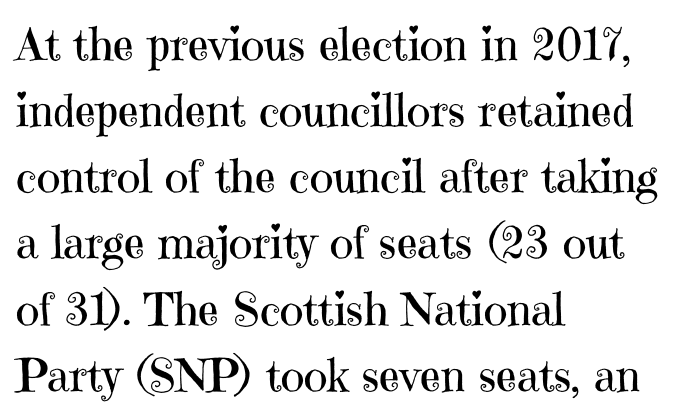
The image shows 45 px regular-weight serif type, upright; set left-aligned, normal line spacing (1.47x), normal letter spacing, not underlined; high stroke contrast and a medium x-height.
